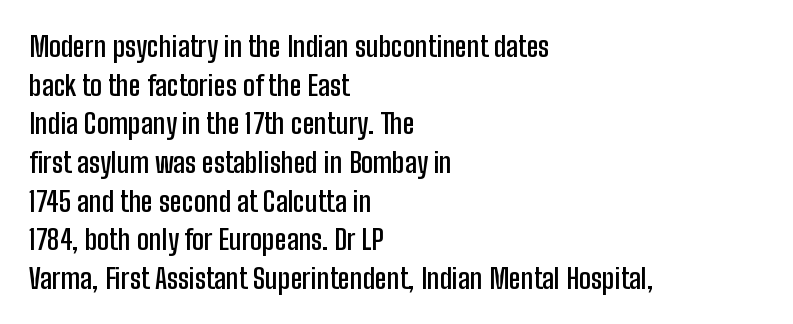
Q: Is the text bold? A: Semi-bold.
Q: Is the text italic (slanted)? A: No, it is upright.
Q: Is the typeface a serif or a sans-serif typeface? A: Sans-serif.
Q: Is the text underlined? A: No.
Q: How is the paragraph aligned? A: Left-aligned.
Q: Is the spacing between letters normal or unusually wide? A: Normal.
Q: Is the spacing between lines tight, normal or loose? A: Normal.
Q: Width (condensed, normal, or wide)? A: Condensed.
Q: Stroke contrast? A: Low.
Q: x-height? A: Medium.
Q: Monospaced? A: No.
